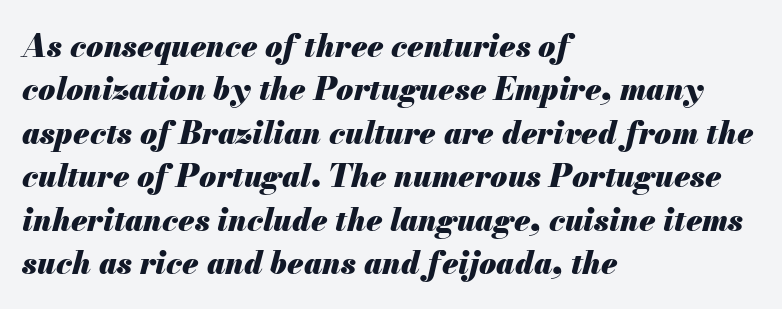
{"italic": "yes", "lean": "right", "slant_degrees": 13, "bold": "yes", "weight": "heavy", "width": "normal", "stroke_contrast": "medium", "x_height": "small", "monospaced": "no", "underline": "no", "align": "left", "line_spacing": "normal", "line_spacing_ratio": 1.4, "letter_spacing": "normal", "letter_spacing_em": 0.0, "glyph_px": 31}
